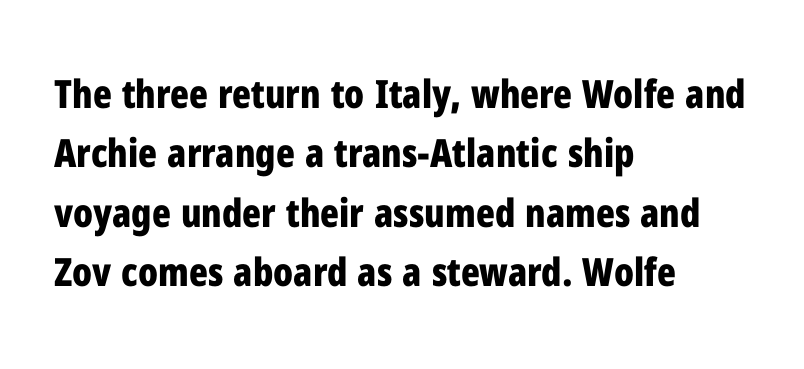
Q: Is the text bold? A: Yes.
Q: Is the text italic (slanted)? A: No, it is upright.
Q: Is the typeface a serif or a sans-serif typeface? A: Sans-serif.
Q: Is the text underlined? A: No.
Q: How is the paragraph aligned? A: Left-aligned.
Q: Is the spacing between letters normal or unusually wide? A: Normal.
Q: Is the spacing between lines tight, normal or loose? A: Normal.
Q: Width (condensed, normal, or wide)? A: Condensed.
Q: Stroke contrast? A: Low.
Q: x-height? A: Medium.
Q: Monospaced? A: No.
